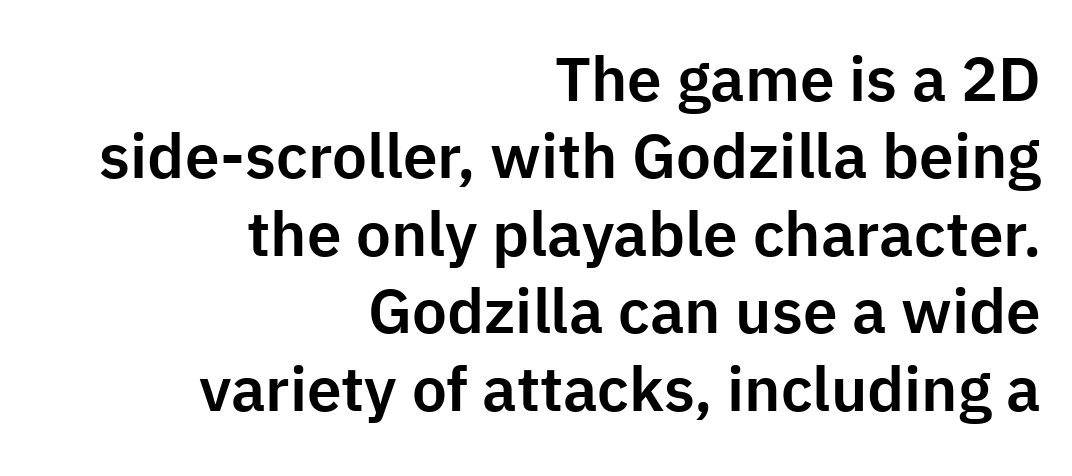
The image shows 62 px sans-serif type, upright; set right-aligned, normal line spacing (1.25x), normal letter spacing, not underlined; low stroke contrast and a medium x-height.
